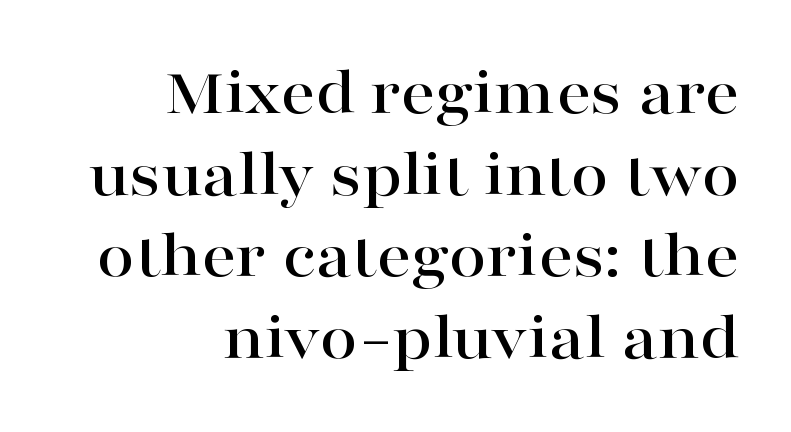
Q: Is the text italic (slanted)? A: No, it is upright.
Q: Is the typeface a serif or a sans-serif typeface? A: Serif.
Q: Is the text underlined? A: No.
Q: How is the paragraph aligned? A: Right-aligned.
Q: Is the spacing between letters normal or unusually wide? A: Normal.
Q: Width (condensed, normal, or wide)? A: Wide.
Q: Stroke contrast? A: High.
Q: x-height? A: Medium.
Q: Monospaced? A: No.
